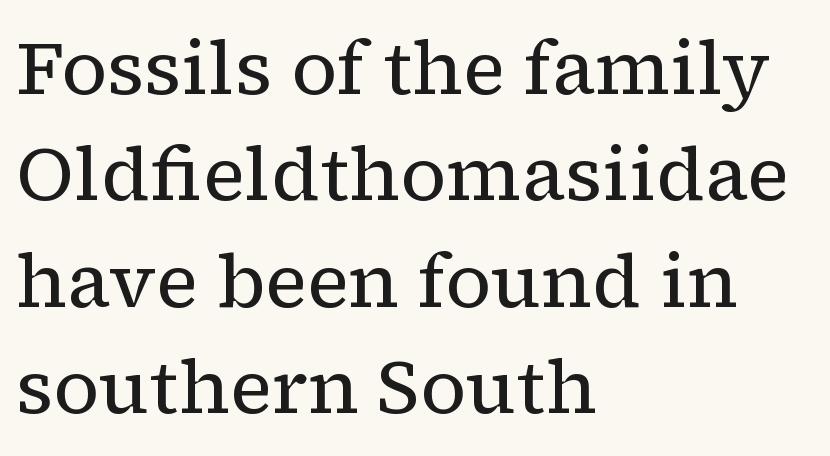
{"serif": "yes", "italic": "no", "bold": "no", "weight": "regular", "width": "normal", "stroke_contrast": "low", "x_height": "medium", "monospaced": "no", "underline": "no", "align": "left", "line_spacing": "normal", "line_spacing_ratio": 1.42, "letter_spacing": "normal", "letter_spacing_em": 0.0, "glyph_px": 75}
